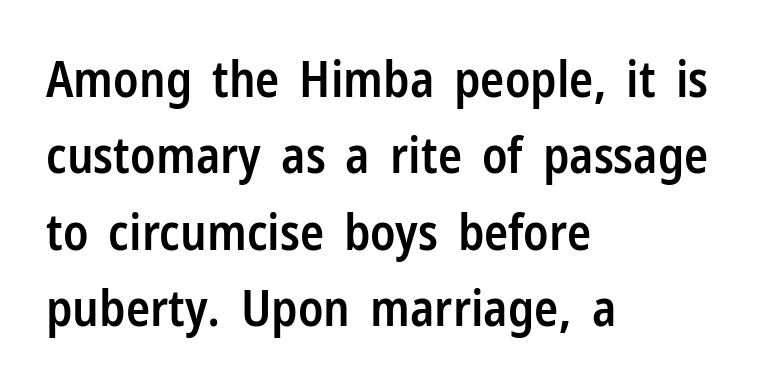
{"serif": "no", "italic": "no", "bold": "semi", "weight": "semibold", "width": "condensed", "stroke_contrast": "low", "x_height": "medium", "monospaced": "no", "underline": "no", "align": "left", "line_spacing": "normal", "line_spacing_ratio": 1.53, "letter_spacing": "normal", "letter_spacing_em": 0.0, "glyph_px": 50}
